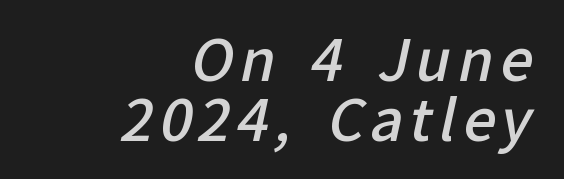
Q: Is the text bold? A: Semi-bold.
Q: Is the typeface a serif or a sans-serif typeface? A: Sans-serif.
Q: Is the text underlined? A: No.
Q: How is the paragraph aligned? A: Right-aligned.
Q: Is the spacing between lines tight, normal or loose? A: Tight.
Q: Width (condensed, normal, or wide)? A: Normal.
Q: Stroke contrast? A: Low.
Q: x-height? A: Medium.
Q: Monospaced? A: No.
